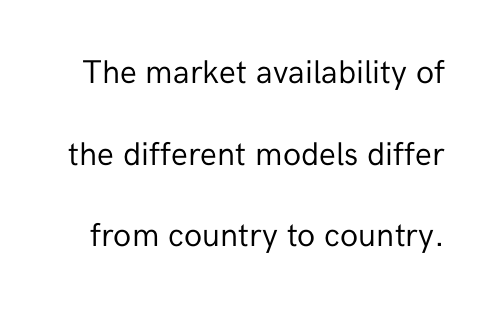
The passage shown has conventional tracking throughout. Spacing verdict: proportional, widths tailored to each character. In terms of posture, this sample is upright. The strokes carry an ordinary text weight at most. The gap between lines stays unmarked. The designer dialed line spacing up above the default.
